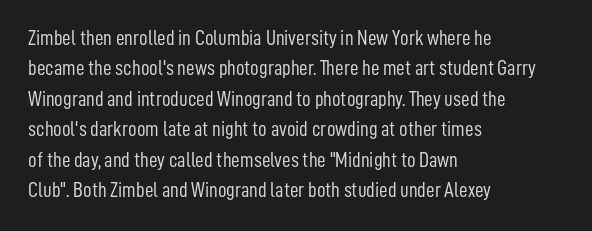
Q: Is the text bold? A: No.
Q: Is the text italic (slanted)? A: No, it is upright.
Q: Is the text underlined? A: No.
Q: How is the paragraph aligned? A: Left-aligned.
Q: Is the spacing between letters normal or unusually wide? A: Normal.
Q: Is the spacing between lines tight, normal or loose? A: Normal.
